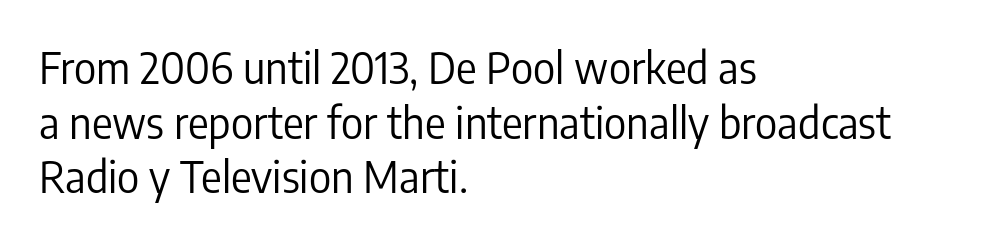
{"serif": "no", "italic": "no", "bold": "no", "weight": "regular", "width": "condensed", "stroke_contrast": "low", "x_height": "medium", "monospaced": "no", "underline": "no", "align": "left", "line_spacing": "normal", "line_spacing_ratio": 1.27, "letter_spacing": "normal", "letter_spacing_em": 0.0, "glyph_px": 43}
